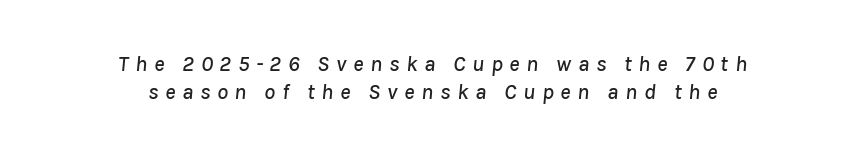
The image shows 22 px text type, italic (leaning right); set centered, normal line spacing (1.29x), unusually wide letter spacing (+0.3 em), not underlined.
